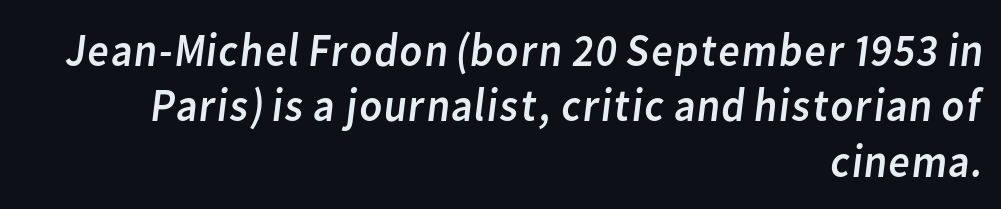
{"serif": "no", "bold": "no", "weight": "regular", "width": "normal", "stroke_contrast": "low", "x_height": "medium", "monospaced": "no", "underline": "no", "align": "right", "line_spacing_ratio": 1.18, "letter_spacing": "normal", "letter_spacing_em": 0.0, "glyph_px": 47}
